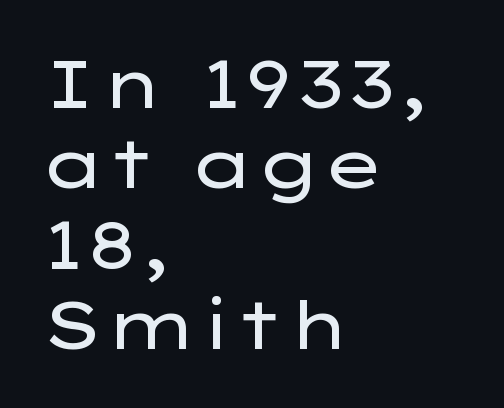
The letters sit at their default tracking, neither squeezed nor spread. Ascenders rise straight up at ninety degrees. The foot of each line stays bare and open. Proportional: the letters do not fall into vertical columns. Caption: face not bold, strokes unweighted.
